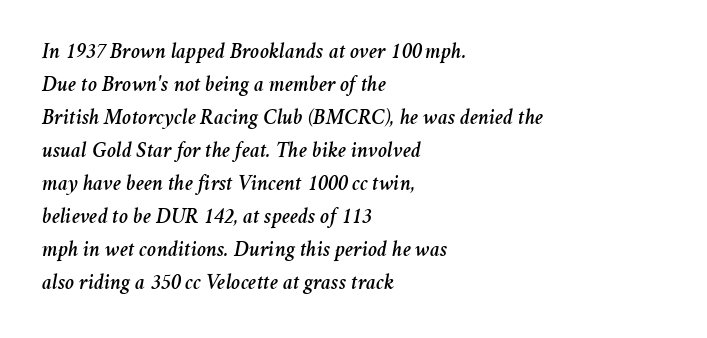
The image shows 22 px text type, italic (leaning right); set left-aligned, normal line spacing (1.5x), normal letter spacing, not underlined.
